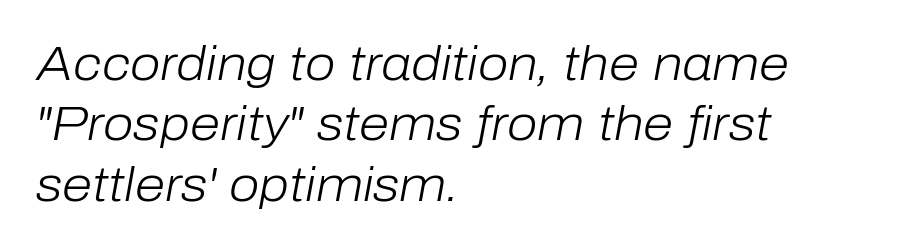
{"italic": "yes", "lean": "right", "slant_degrees": 10, "bold": "no", "weight": "light", "width": "normal", "stroke_contrast": "low", "x_height": "medium", "monospaced": "no", "underline": "no", "align": "left", "line_spacing_ratio": 1.23, "letter_spacing": "normal", "letter_spacing_em": 0.0, "glyph_px": 49}
